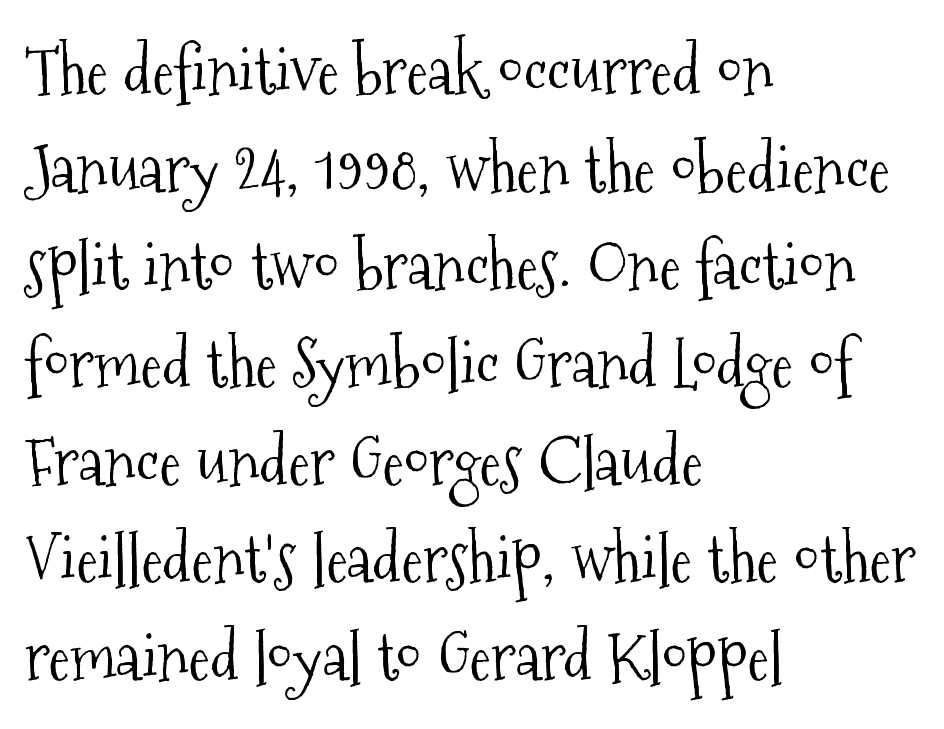
The image shows 66 px light, condensed serif type, upright; set left-aligned, normal line spacing (1.48x), normal letter spacing, not underlined; medium stroke contrast and a medium x-height.
